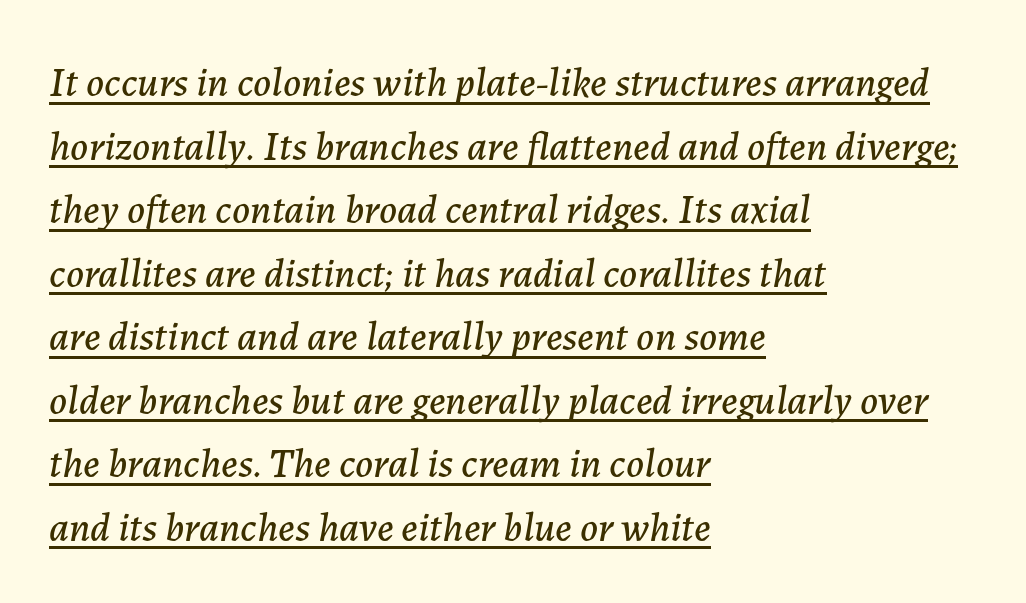
{"italic": "yes", "lean": "right", "slant_degrees": 7, "width": "normal", "stroke_contrast": "low", "x_height": "medium", "monospaced": "no", "underline": "yes", "align": "left", "line_spacing": "normal", "line_spacing_ratio": 1.55, "letter_spacing": "normal", "letter_spacing_em": 0.0, "glyph_px": 41}
